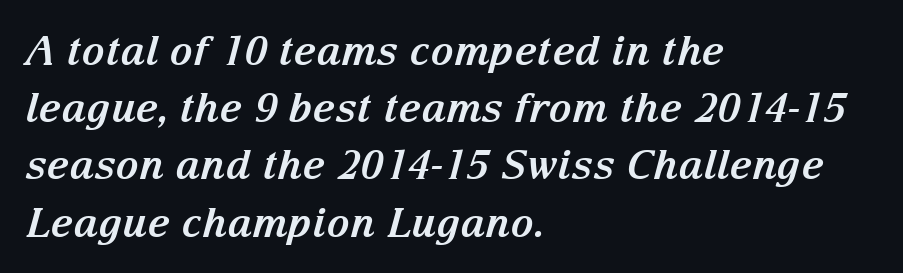
The image shows 40 px bold serif type, italic (leaning right); set left-aligned, normal line spacing (1.43x), normal letter spacing, not underlined; medium stroke contrast and a medium x-height.
